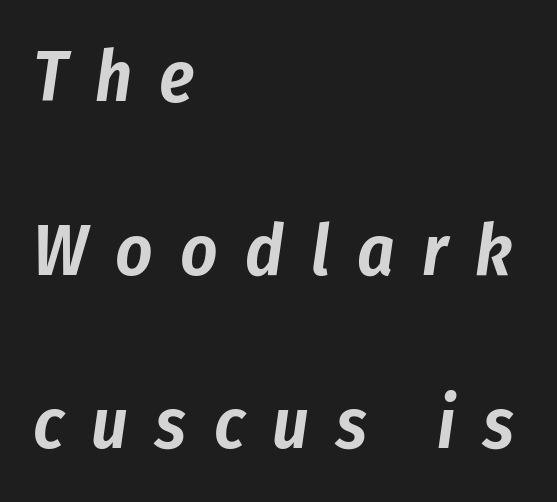
{"italic": "yes", "lean": "right", "slant_degrees": 8, "width": "condensed", "stroke_contrast": "low", "x_height": "medium", "monospaced": "no", "underline": "no", "align": "left", "line_spacing": "loose", "line_spacing_ratio": 2.41, "letter_spacing": "wide", "letter_spacing_em": 0.38, "glyph_px": 72}
